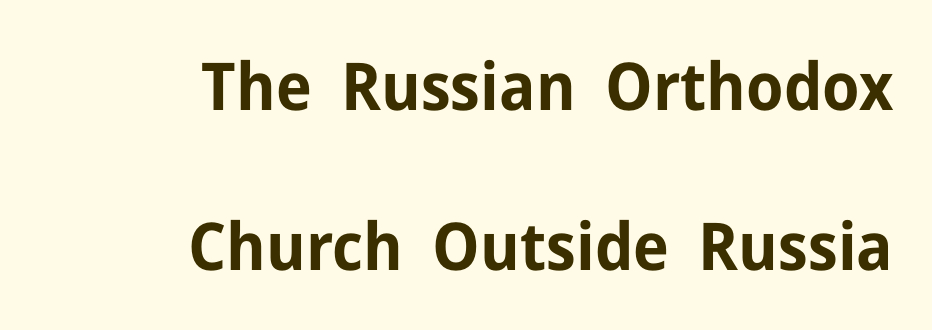
Q: Is the text bold? A: Yes.
Q: Is the text italic (slanted)? A: No, it is upright.
Q: Is the typeface a serif or a sans-serif typeface? A: Sans-serif.
Q: Is the text underlined? A: No.
Q: How is the paragraph aligned? A: Right-aligned.
Q: Is the spacing between letters normal or unusually wide? A: Normal.
Q: Is the spacing between lines tight, normal or loose? A: Loose.
Q: Width (condensed, normal, or wide)? A: Normal.
Q: Stroke contrast? A: Low.
Q: x-height? A: Medium.
Q: Monospaced? A: No.
